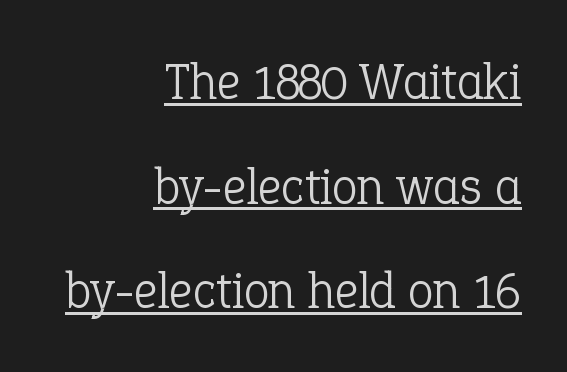
{"serif": "yes", "italic": "no", "bold": "no", "weight": "light", "width": "normal", "stroke_contrast": "low", "x_height": "medium", "monospaced": "no", "underline": "yes", "align": "right", "line_spacing": "loose", "line_spacing_ratio": 2.01, "letter_spacing": "normal", "letter_spacing_em": 0.0, "glyph_px": 52}
